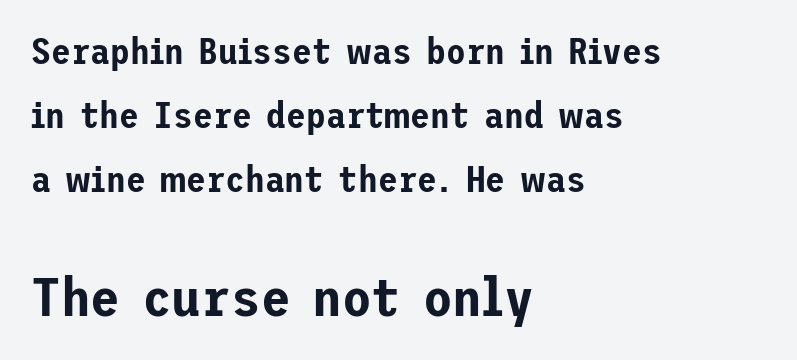
The face used here appears at its bigger size in the lower chunk. Layout note: lines flush left. Glyph-to-glyph distance matches everyday printed text. These lines were composed using upright roman letters.
